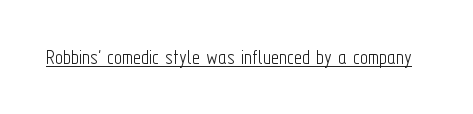
The image shows 22 px text type, upright; set normal letter spacing, underlined.
